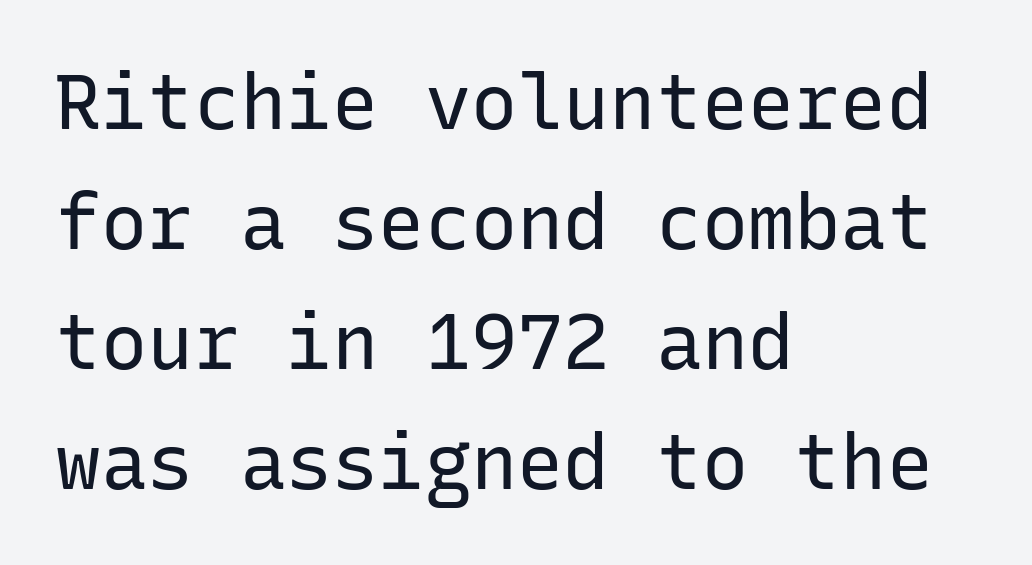
Q: Is the text bold? A: No.
Q: Is the text italic (slanted)? A: No, it is upright.
Q: Is the typeface a serif or a sans-serif typeface? A: Sans-serif.
Q: Is the text underlined? A: No.
Q: How is the paragraph aligned? A: Left-aligned.
Q: Is the spacing between letters normal or unusually wide? A: Normal.
Q: Is the spacing between lines tight, normal or loose? A: Normal.
Q: Width (condensed, normal, or wide)? A: Normal.
Q: Stroke contrast? A: Low.
Q: x-height? A: Medium.
Q: Monospaced? A: Yes.
